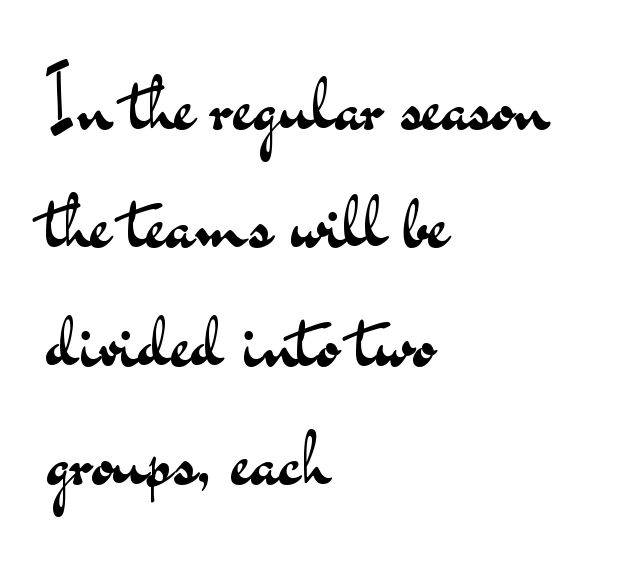
Q: Is the text bold? A: No.
Q: Is the text italic (slanted)? A: Yes.
Q: Is the typeface a serif or a sans-serif typeface? A: Sans-serif.
Q: Is the text underlined? A: No.
Q: How is the paragraph aligned? A: Left-aligned.
Q: Is the spacing between letters normal or unusually wide? A: Normal.
Q: Is the spacing between lines tight, normal or loose? A: Normal.
Q: Width (condensed, normal, or wide)? A: Wide.
Q: Stroke contrast? A: Medium.
Q: x-height? A: Small.
Q: Monospaced? A: No.
